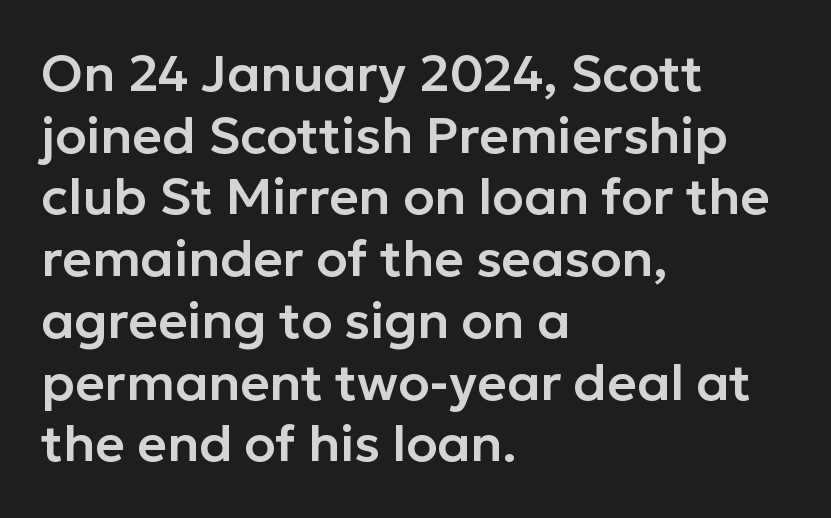
The image shows 51 px sans-serif type, upright; set left-aligned, line spacing 1.21x, normal letter spacing, not underlined; low stroke contrast and a medium x-height.
